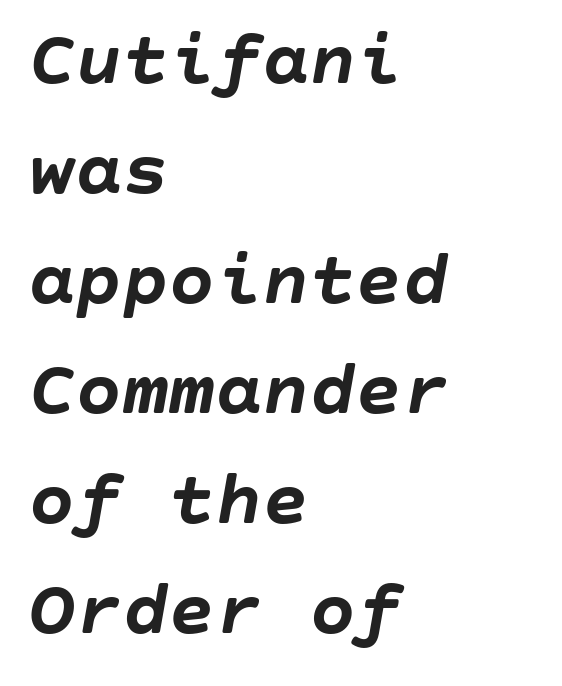
The image shows 78 px semibold type, italic (leaning right); set left-aligned, normal line spacing (1.41x), normal letter spacing, not underlined; low stroke contrast and a large x-height.
